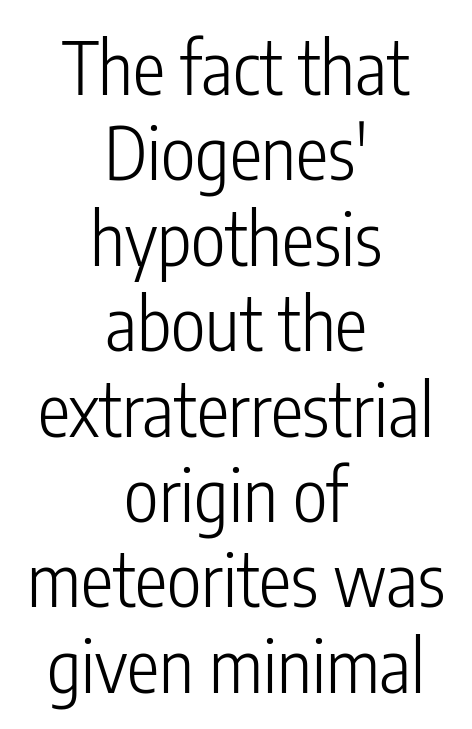
Q: Is the text bold? A: No.
Q: Is the text italic (slanted)? A: No, it is upright.
Q: Is the typeface a serif or a sans-serif typeface? A: Sans-serif.
Q: Is the text underlined? A: No.
Q: How is the paragraph aligned? A: Centered.
Q: Is the spacing between letters normal or unusually wide? A: Normal.
Q: Width (condensed, normal, or wide)? A: Condensed.
Q: Stroke contrast? A: Low.
Q: x-height? A: Medium.
Q: Monospaced? A: No.
